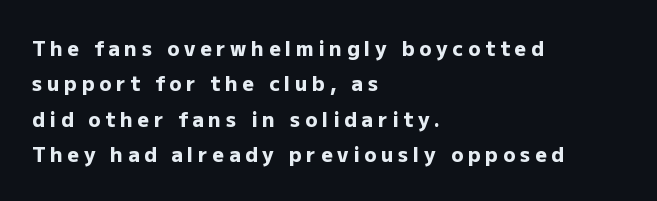
{"italic": "no", "bold": "yes", "underline": "no", "align": "left", "line_spacing_ratio": 1.77, "letter_spacing": "wide", "letter_spacing_em": 0.24, "glyph_px": 20}
